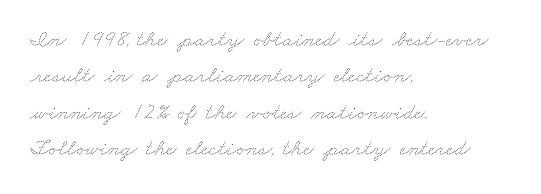
The image shows 23 px text type; set left-aligned, normal line spacing (1.58x), normal letter spacing, not underlined.
